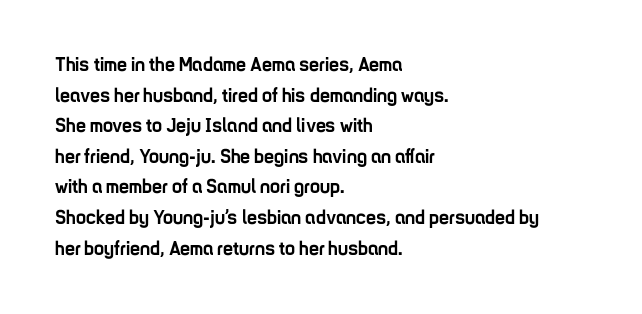
Underlining? Definitely not there. The paragraph has a hard left edge and a soft right edge. A typesetter would mark this as roman, not italic. What weight is shown? A full bold with thick strokes.
